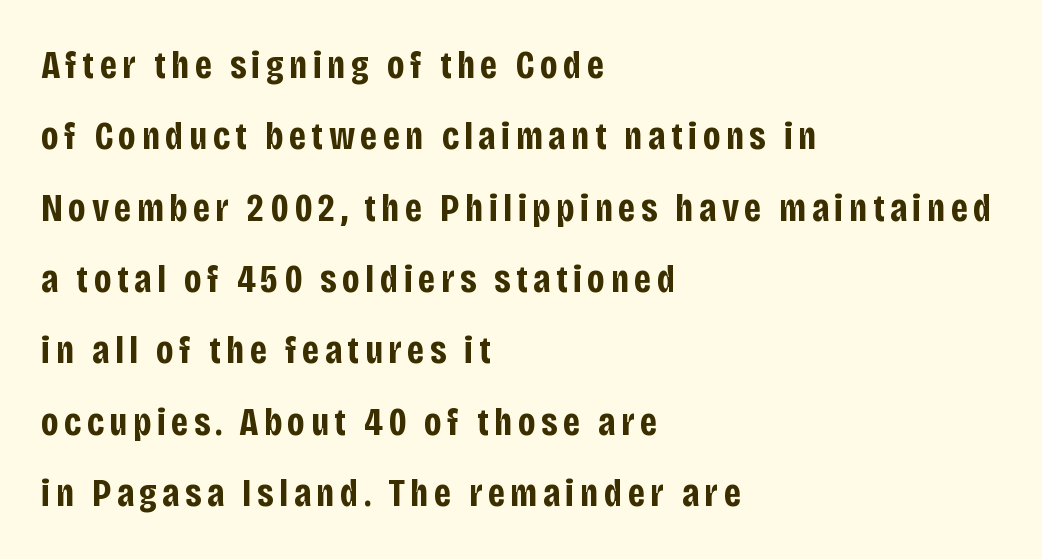
The glyphs have the mass of a bold cut. Unmarked baselines from the first word to the last. Note the varied advance widths — an 'i' is clearly narrower than an 'm'. Does the lettering tilt? It doesn't — this is upright.
